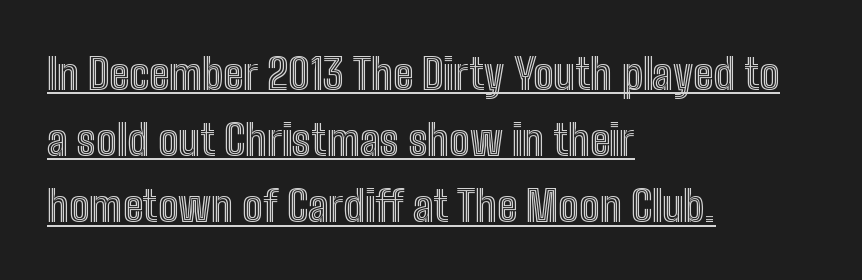
The image shows 43 px condensed type, upright; set left-aligned, normal line spacing (1.54x), normal letter spacing, underlined; a medium x-height.
